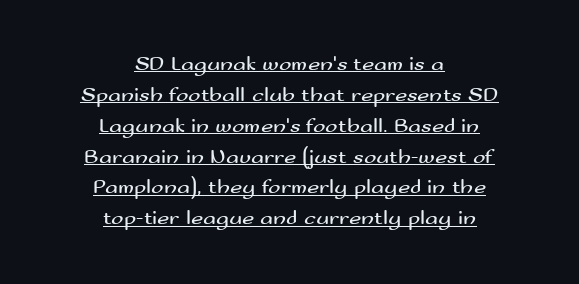
Q: Is the text bold? A: No.
Q: Is the text italic (slanted)? A: No, it is upright.
Q: Is the text underlined? A: Yes.
Q: How is the paragraph aligned? A: Centered.
Q: Is the spacing between letters normal or unusually wide? A: Normal.
Q: Is the spacing between lines tight, normal or loose? A: Normal.
